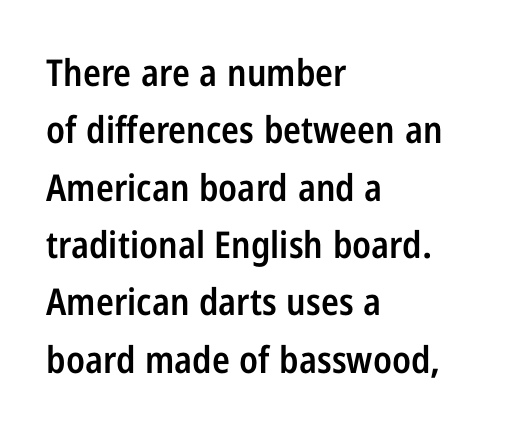
{"serif": "no", "italic": "no", "bold": "semi", "weight": "semibold", "width": "condensed", "stroke_contrast": "low", "x_height": "medium", "monospaced": "no", "underline": "no", "align": "left", "line_spacing": "normal", "line_spacing_ratio": 1.55, "letter_spacing": "normal", "letter_spacing_em": 0.0, "glyph_px": 37}
